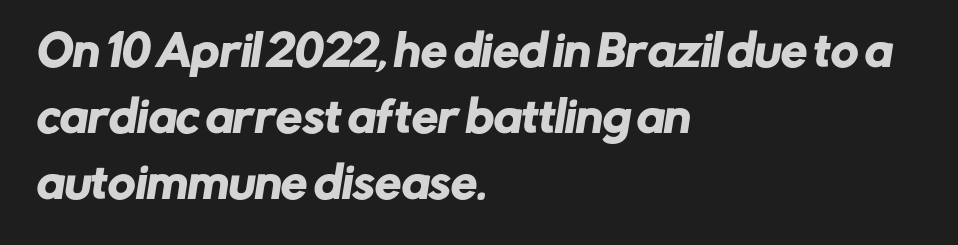
The image shows 42 px sans-serif type; set left-aligned, normal line spacing (1.57x), normal letter spacing, not underlined; low stroke contrast and a medium x-height.
